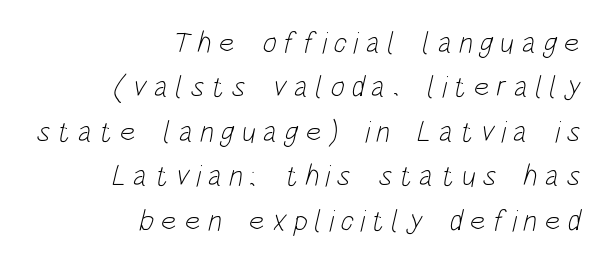
Q: Is the text bold? A: No.
Q: Is the typeface a serif or a sans-serif typeface? A: Sans-serif.
Q: Is the text underlined? A: No.
Q: How is the paragraph aligned? A: Right-aligned.
Q: Is the spacing between letters normal or unusually wide? A: Unusually wide.
Q: Is the spacing between lines tight, normal or loose? A: Normal.
Q: Width (condensed, normal, or wide)? A: Condensed.
Q: Stroke contrast? A: Low.
Q: x-height? A: Large.
Q: Monospaced? A: No.
